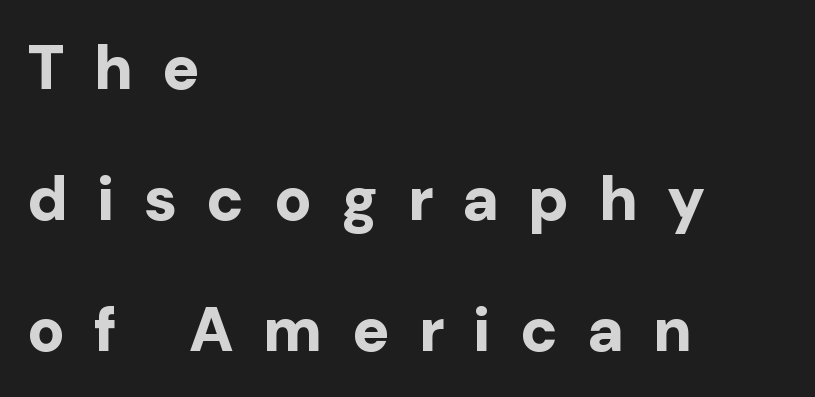
Q: Is the text bold? A: Yes.
Q: Is the text italic (slanted)? A: No, it is upright.
Q: Is the typeface a serif or a sans-serif typeface? A: Sans-serif.
Q: Is the text underlined? A: No.
Q: How is the paragraph aligned? A: Left-aligned.
Q: Is the spacing between letters normal or unusually wide? A: Unusually wide.
Q: Is the spacing between lines tight, normal or loose? A: Loose.
Q: Width (condensed, normal, or wide)? A: Normal.
Q: Stroke contrast? A: Low.
Q: x-height? A: Medium.
Q: Monospaced? A: No.
